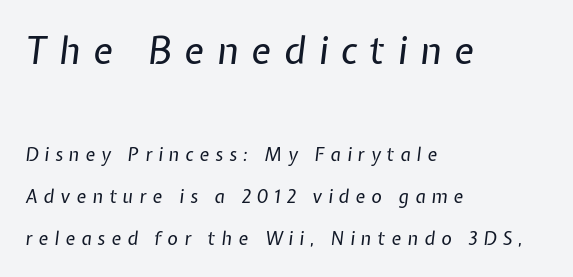
The first block has been scaled up relative to the second. Any mark beneath the type? The region is blank. The lines in this sample share a left origin and differ only in where they stop. This block would shrink considerably if given ordinary leading; it's expanded now. The typography opts for an oblique posture over an upright one. The rendering inserts visible extra space after every character.
